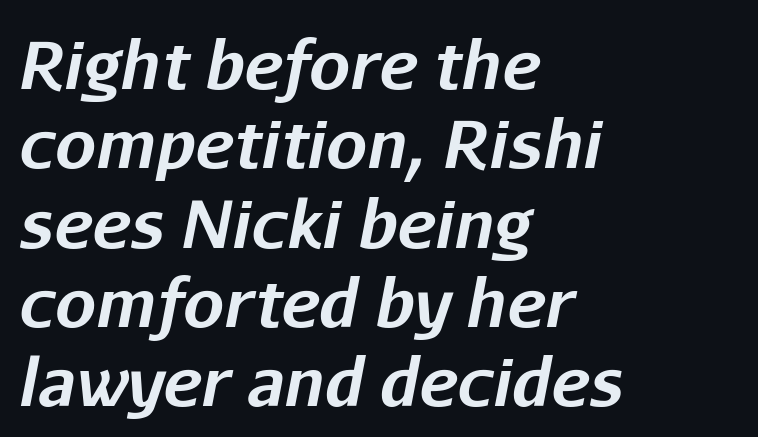
A dark, heavy texture on the line: the type is bold. Rendered with sloped, italic letterforms. Beneath every word, the page is bare. Here the designer chose a conventional face with non-uniform glyph widths. Caption: multi-line text, flush left, ragged right.
